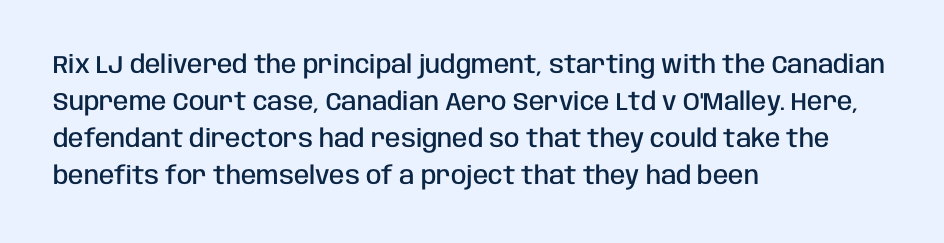
Posture: upright roman. The string is rendered with underlining switched off. Layout note: lines flush left. The line texture is even and compact thanks to regular tracking.
